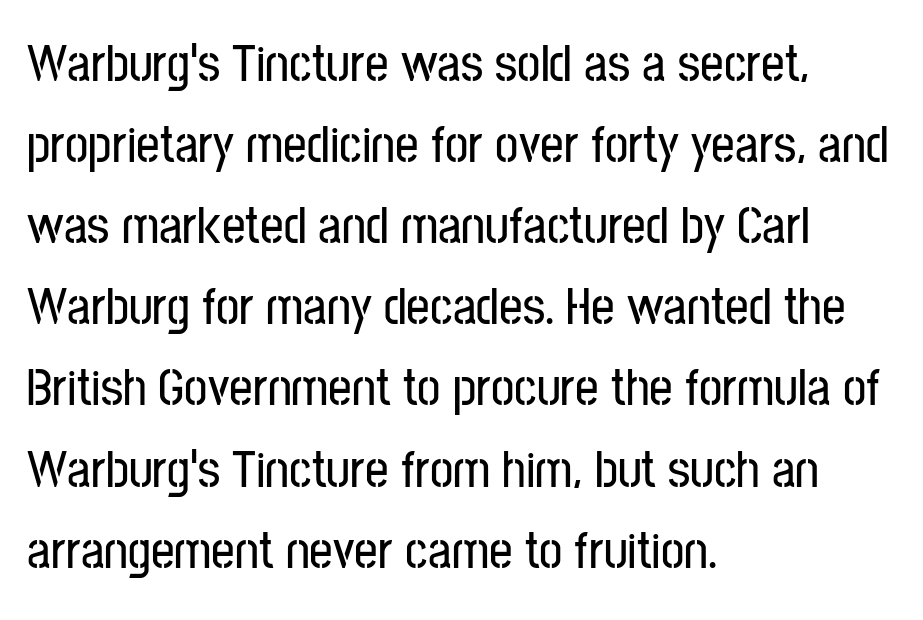
{"serif": "no", "italic": "no", "width": "condensed", "stroke_contrast": "low", "x_height": "medium", "monospaced": "no", "underline": "no", "align": "left", "line_spacing": "normal", "line_spacing_ratio": 1.56, "letter_spacing": "normal", "letter_spacing_em": 0.0, "glyph_px": 52}
